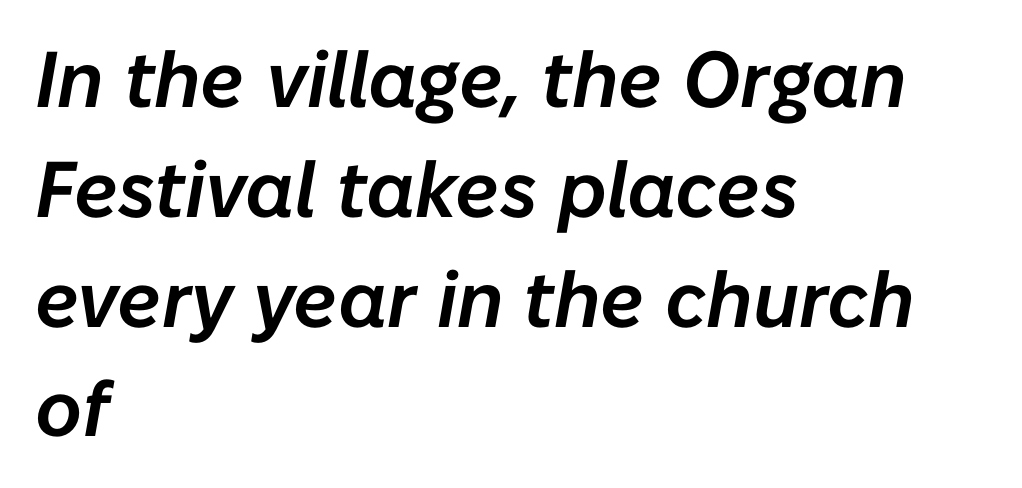
The image shows 79 px text type, italic (leaning right); set left-aligned, normal line spacing (1.39x), normal letter spacing, not underlined; low stroke contrast and a medium x-height.
